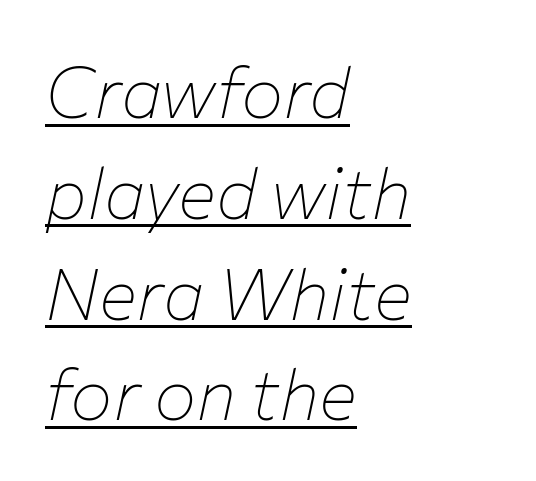
Q: Is the text bold? A: No.
Q: Is the text italic (slanted)? A: Yes, it leans right by about 12 degrees.
Q: Is the text underlined? A: Yes.
Q: How is the paragraph aligned? A: Left-aligned.
Q: Is the spacing between letters normal or unusually wide? A: Normal.
Q: Is the spacing between lines tight, normal or loose? A: Normal.
Q: Width (condensed, normal, or wide)? A: Normal.
Q: Stroke contrast? A: Low.
Q: x-height? A: Medium.
Q: Monospaced? A: No.
